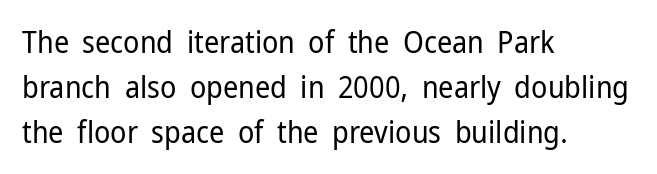
Q: Is the text bold? A: No.
Q: Is the text italic (slanted)? A: No, it is upright.
Q: Is the typeface a serif or a sans-serif typeface? A: Sans-serif.
Q: Is the text underlined? A: No.
Q: How is the paragraph aligned? A: Left-aligned.
Q: Is the spacing between letters normal or unusually wide? A: Normal.
Q: Is the spacing between lines tight, normal or loose? A: Normal.
Q: Width (condensed, normal, or wide)? A: Normal.
Q: Stroke contrast? A: Low.
Q: x-height? A: Medium.
Q: Monospaced? A: No.
